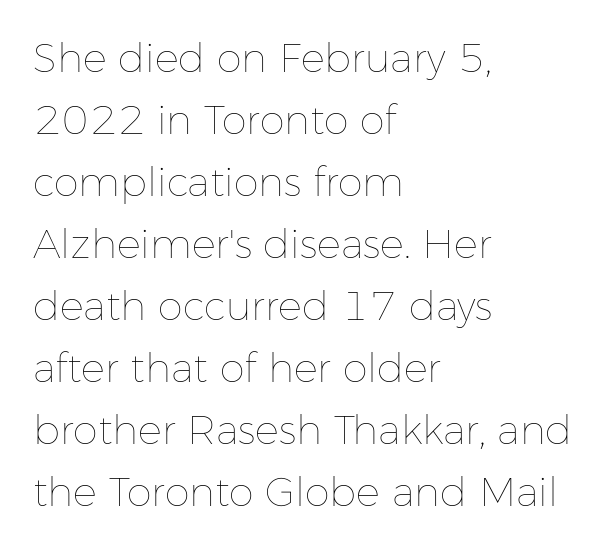
The image shows 40 px thin type, upright; set left-aligned, normal line spacing (1.55x), normal letter spacing, not underlined; low stroke contrast and a medium x-height.
